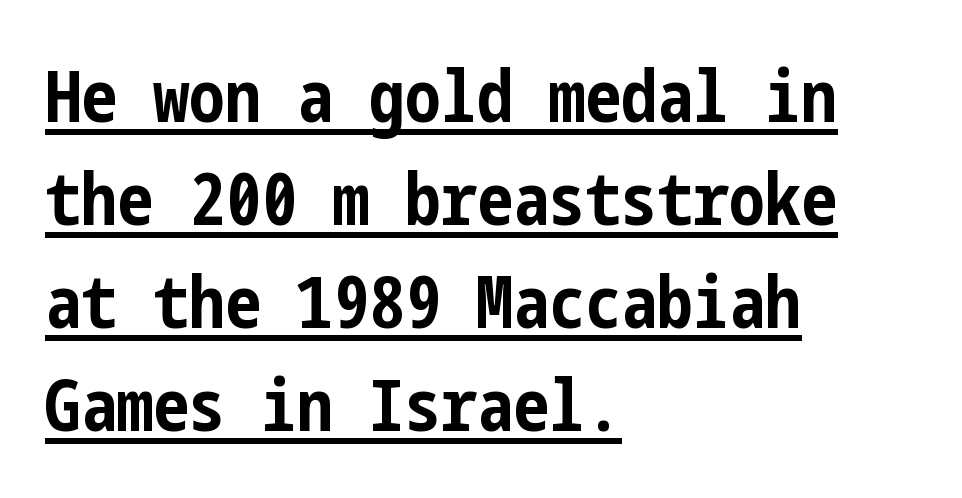
The image shows 72 px bold, condensed sans-serif type, upright; set left-aligned, normal line spacing (1.43x), normal letter spacing, underlined; low stroke contrast and a medium x-height.
